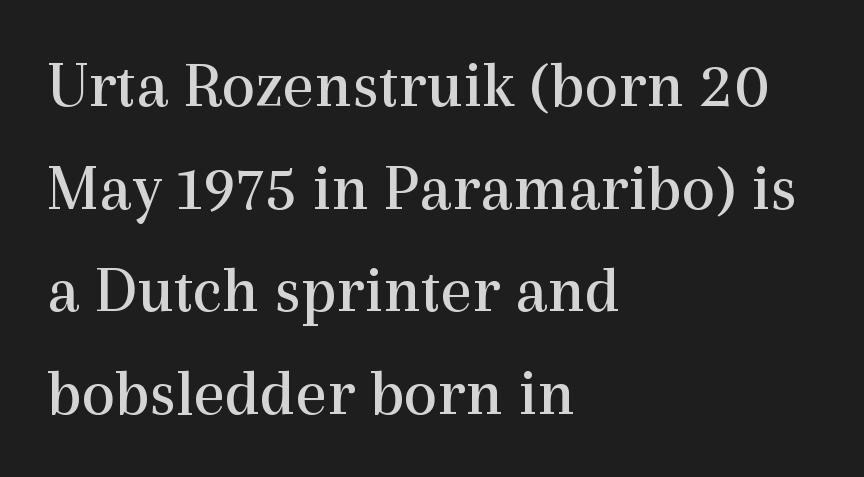
The image shows 67 px regular-weight serif type, upright; set left-aligned, normal line spacing (1.53x), normal letter spacing, not underlined; a medium x-height.
